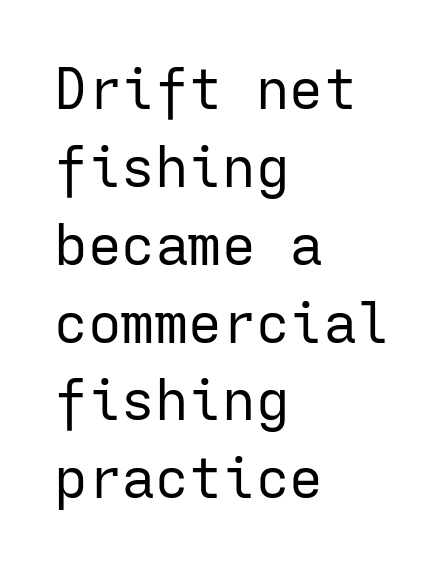
{"serif": "no", "italic": "no", "bold": "no", "weight": "regular", "width": "normal", "stroke_contrast": "low", "x_height": "medium", "monospaced": "yes", "underline": "no", "align": "left", "line_spacing": "normal", "line_spacing_ratio": 1.39, "letter_spacing": "normal", "letter_spacing_em": 0.0, "glyph_px": 56}
